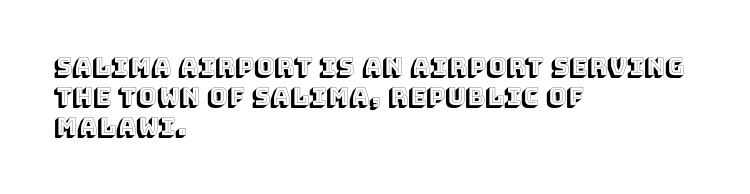
The image shows 24 px text type, upright; set left-aligned, normal line spacing (1.26x), normal letter spacing, not underlined.
